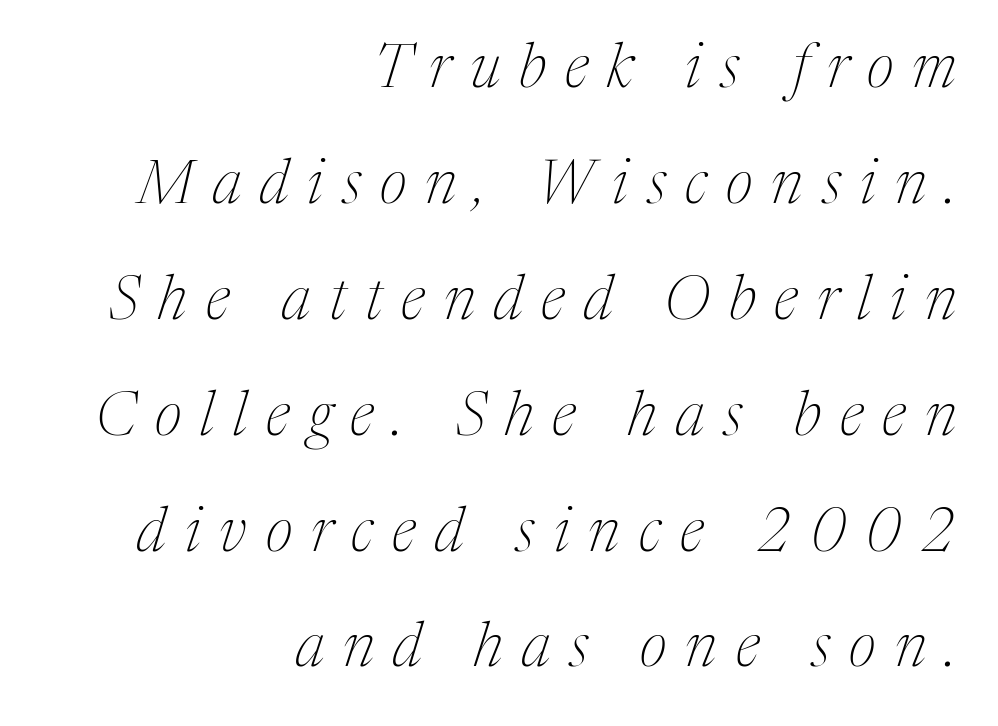
Q: Is the text bold? A: No.
Q: Is the text italic (slanted)? A: Yes, it leans right by about 17 degrees.
Q: Is the typeface a serif or a sans-serif typeface? A: Serif.
Q: Is the text underlined? A: No.
Q: How is the paragraph aligned? A: Right-aligned.
Q: Is the spacing between letters normal or unusually wide? A: Unusually wide.
Q: Is the spacing between lines tight, normal or loose? A: Loose.
Q: Width (condensed, normal, or wide)? A: Normal.
Q: Stroke contrast? A: Medium.
Q: x-height? A: Medium.
Q: Monospaced? A: No.
